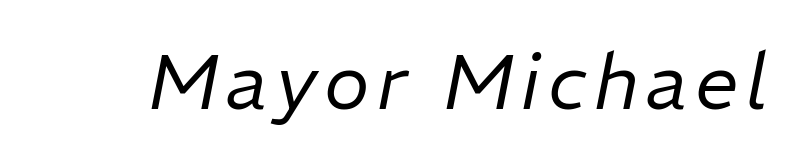
Yep, that's italic — everything's leaning. The cut favours lightness, reaching ordinary text weight at its darkest. Looks like regular typesetting: each glyph gets only the width it needs. Decoration check: the copy has no underline.
